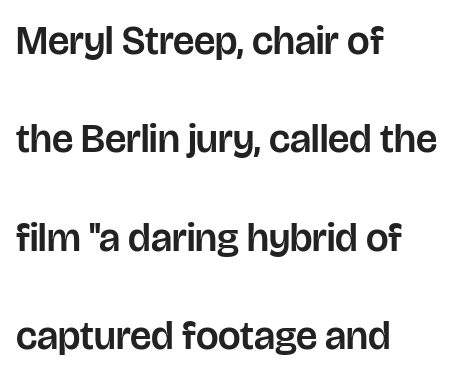
The image shows 40 px sans-serif type, upright; set left-aligned, loose line spacing (2.46x), normal letter spacing, not underlined; low stroke contrast and a large x-height.
